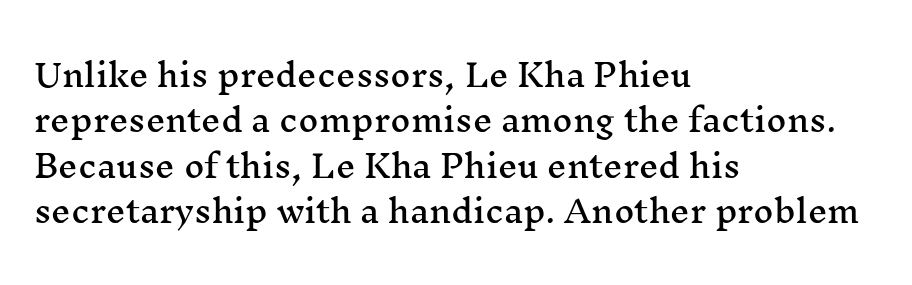
Q: Is the text italic (slanted)? A: No, it is upright.
Q: Is the typeface a serif or a sans-serif typeface? A: Serif.
Q: Is the text underlined? A: No.
Q: How is the paragraph aligned? A: Left-aligned.
Q: Is the spacing between letters normal or unusually wide? A: Normal.
Q: Is the spacing between lines tight, normal or loose? A: Normal.
Q: Width (condensed, normal, or wide)? A: Wide.
Q: Stroke contrast? A: Medium.
Q: x-height? A: Medium.
Q: Monospaced? A: No.
